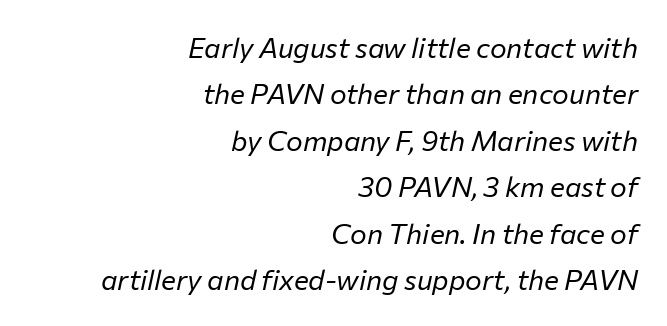
Q: Is the text bold? A: No.
Q: Is the text italic (slanted)? A: Yes, it leans right by about 12 degrees.
Q: Is the text underlined? A: No.
Q: How is the paragraph aligned? A: Right-aligned.
Q: Is the spacing between letters normal or unusually wide? A: Normal.
Q: Is the spacing between lines tight, normal or loose? A: Normal.
Q: Width (condensed, normal, or wide)? A: Normal.
Q: Stroke contrast? A: Low.
Q: x-height? A: Medium.
Q: Monospaced? A: No.
